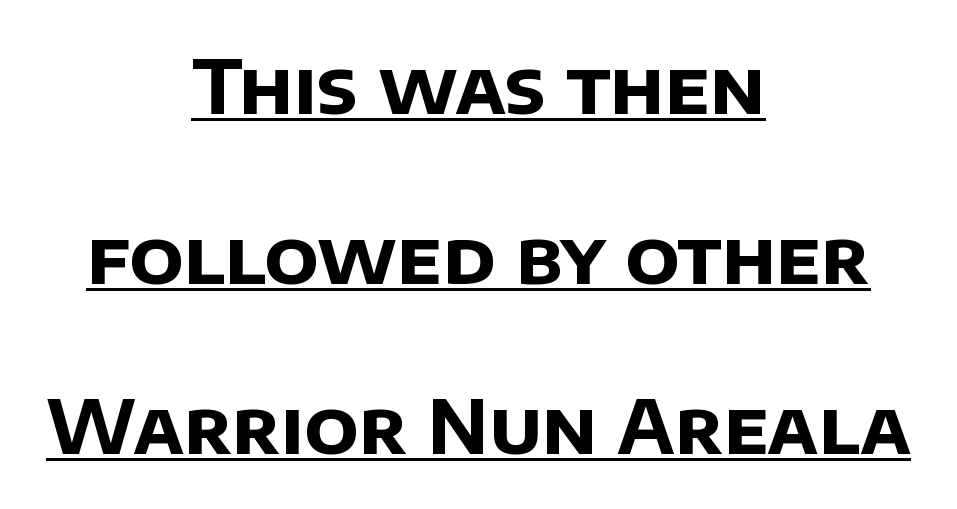
The image shows 74 px bold sans-serif type; set centered, loose line spacing (2.3x), normal letter spacing, underlined; low stroke contrast and a large x-height.
